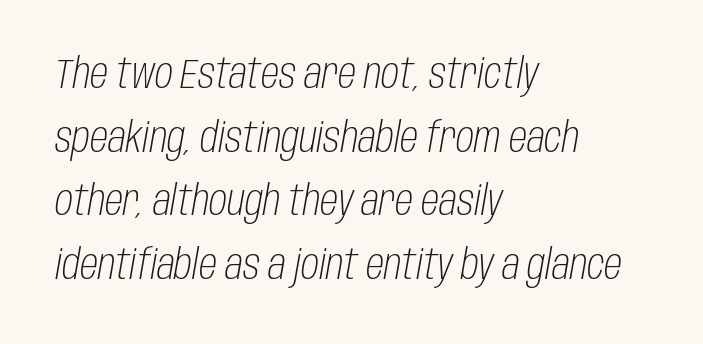
The image shows 41 px light, condensed type, italic (leaning right); set left-aligned, normal line spacing (1.55x), normal letter spacing, not underlined; low stroke contrast and a large x-height.
